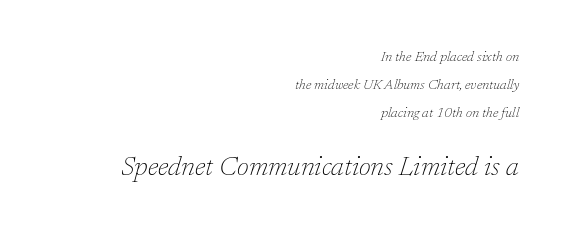
The space between consecutive lines is lavish. The later block is typeset at a bigger size than the earlier block. These lines are set flush right with a ragged left edge. A clean baseline with only descenders dipping below it.
